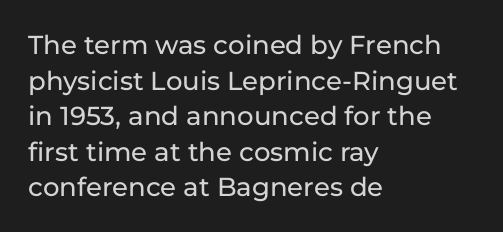
Compared with a centered layout, this one pins lines to the left instead. These lines were composed using upright roman letters. The type is set solid horizontally, with unmodified tracking. Vertical spacing — default. A bare baseline throughout the passage.
